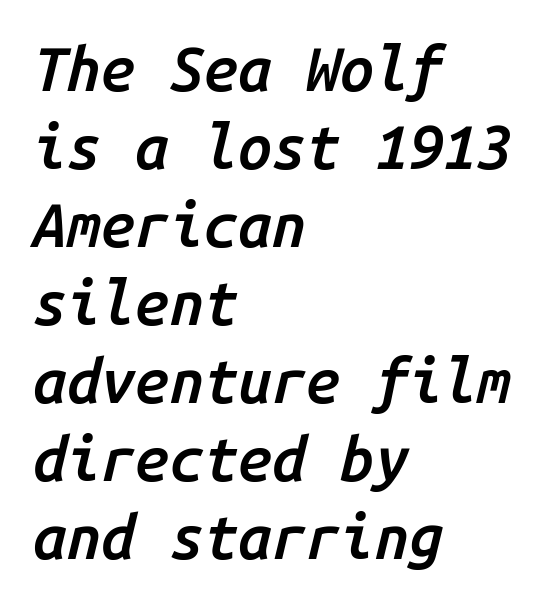
{"italic": "yes", "lean": "right", "slant_degrees": 14, "bold": "semi", "weight": "semibold", "width": "normal", "stroke_contrast": "low", "x_height": "medium", "monospaced": "yes", "underline": "no", "align": "left", "line_spacing": "normal", "line_spacing_ratio": 1.28, "letter_spacing": "normal", "letter_spacing_em": 0.0, "glyph_px": 61}
